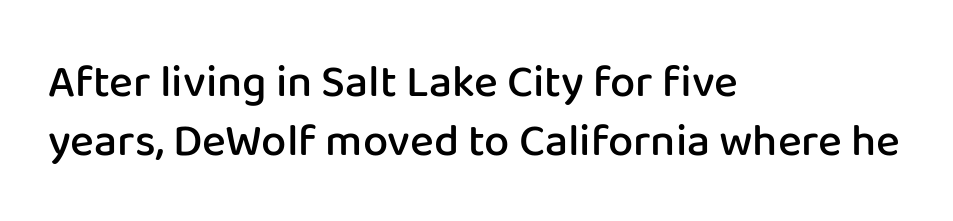
These lines sit exactly where default settings would place them. These lines were composed using upright roman letters. Think of a printed novel: that variable character pitch is what you see here. Type without underlining. The strokes are fattened partway — semibold, not bold.
